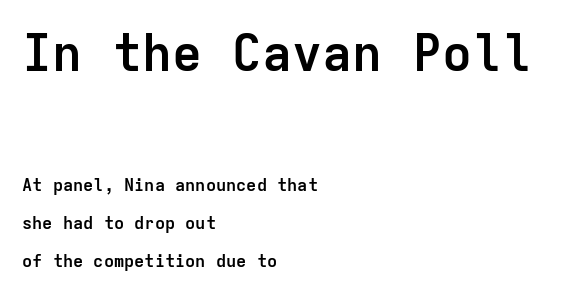
{"serif": "no", "italic": "no", "bold": "yes", "weight": "semibold", "width": "normal", "stroke_contrast": "low", "x_height": "medium", "monospaced": "yes", "underline": "no", "align": "left", "line_spacing": "loose", "line_spacing_ratio": 2.24, "letter_spacing": "normal", "letter_spacing_em": 0.0, "larger_block": "first", "size_ratio": 2.94, "glyph_px": 50}
